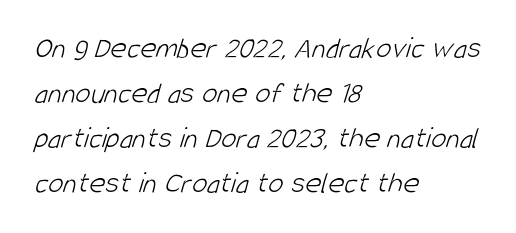
Q: Is the text bold? A: No.
Q: Is the typeface a serif or a sans-serif typeface? A: Sans-serif.
Q: Is the text underlined? A: No.
Q: How is the paragraph aligned? A: Left-aligned.
Q: Is the spacing between letters normal or unusually wide? A: Normal.
Q: Is the spacing between lines tight, normal or loose? A: Normal.
Q: Width (condensed, normal, or wide)? A: Condensed.
Q: Stroke contrast? A: Low.
Q: x-height? A: Large.
Q: Monospaced? A: No.
